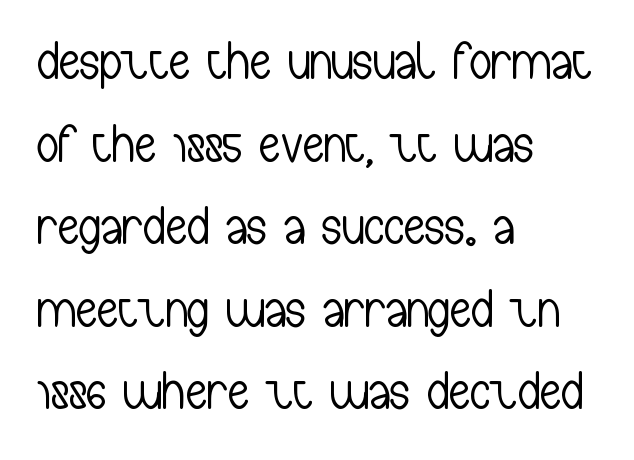
Casual observation: everything's shoved over to the left. The passage shown has conventional tracking throughout. Typographically, this falls in the sans-serif category. Here the designer chose a conventional face with non-uniform glyph widths. Nobody drew a line under any word here. Rows of type keep a routine distance in the vertical direction.
